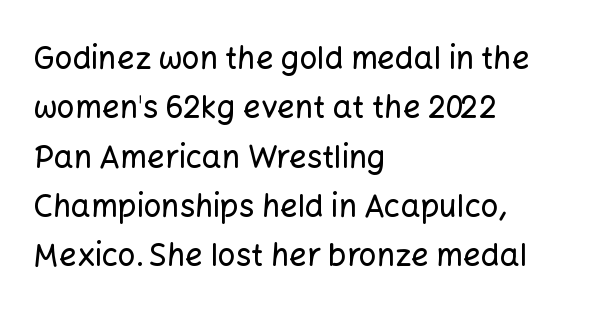
The image shows 31 px sans-serif type, upright; set left-aligned, normal line spacing (1.59x), normal letter spacing, not underlined; low stroke contrast and a medium x-height.
